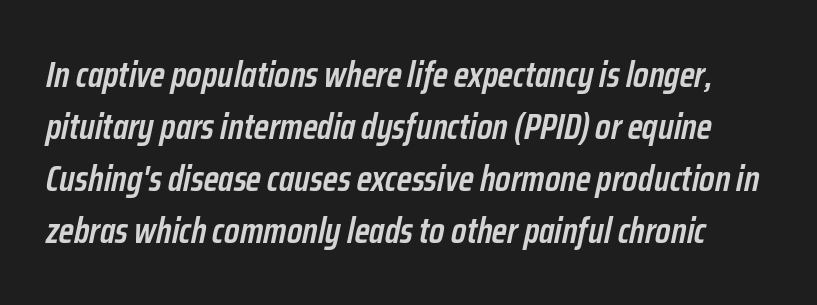
Is this a fixed-width face? No — the glyphs have proportional, varying widths. Check the space under the baseline: it is left empty. A typesetter would call this zero additional tracking. Quick note: italic.
